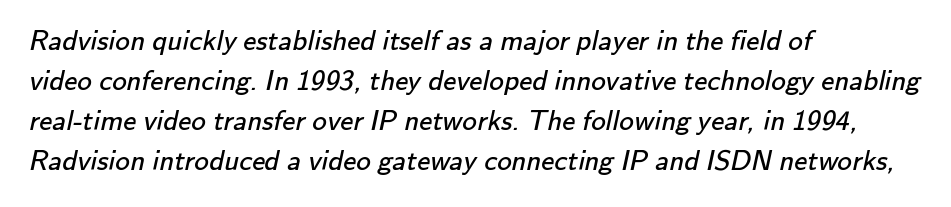
Summary of weight: not heavy and not bold. Note the varied advance widths — an 'i' is clearly narrower than an 'm'. Layout note: lines flush left. A typesetter would label this face a sans.
